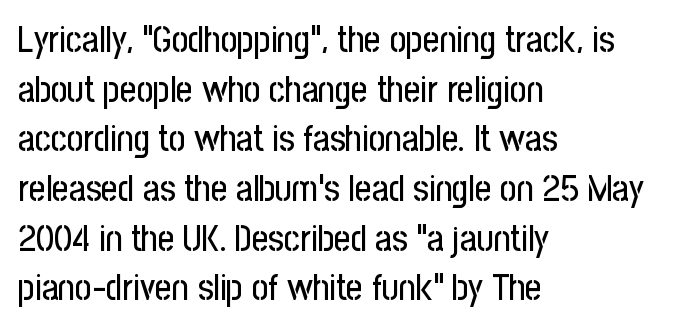
Q: Is the text italic (slanted)? A: No, it is upright.
Q: Is the typeface a serif or a sans-serif typeface? A: Sans-serif.
Q: Is the text underlined? A: No.
Q: How is the paragraph aligned? A: Left-aligned.
Q: Is the spacing between letters normal or unusually wide? A: Normal.
Q: Is the spacing between lines tight, normal or loose? A: Normal.
Q: Width (condensed, normal, or wide)? A: Condensed.
Q: Stroke contrast? A: Low.
Q: x-height? A: Medium.
Q: Monospaced? A: No.
